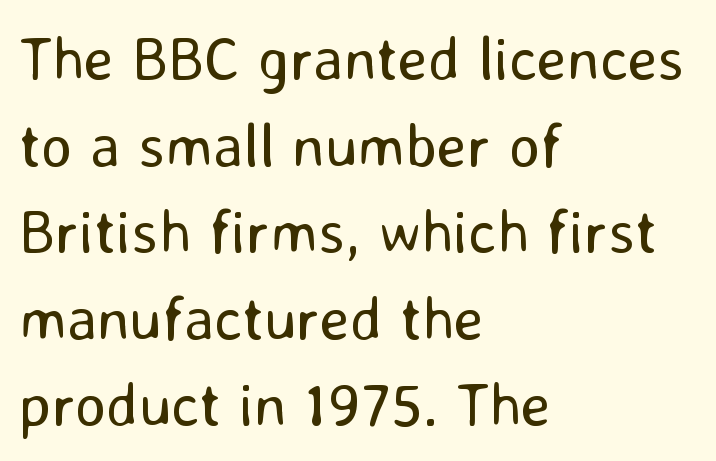
The image shows 61 px regular-weight sans-serif type, upright; set left-aligned, normal line spacing (1.42x), normal letter spacing, not underlined; low stroke contrast and a medium x-height.
